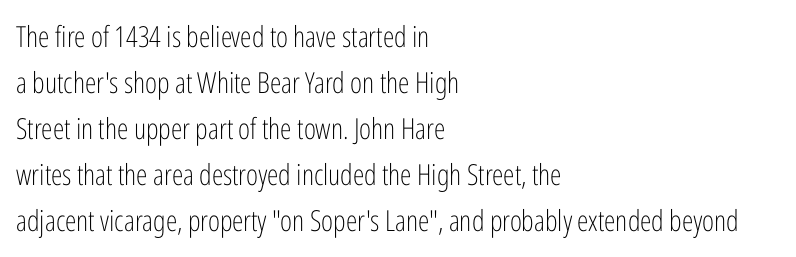
The lettering holds an erect, upright posture throughout. Has an underline been added? It has not. The type family on display is of the sans-serif kind. Caption: multi-line text, flush left, ragged right. Proportional: the letters do not fall into vertical columns.
